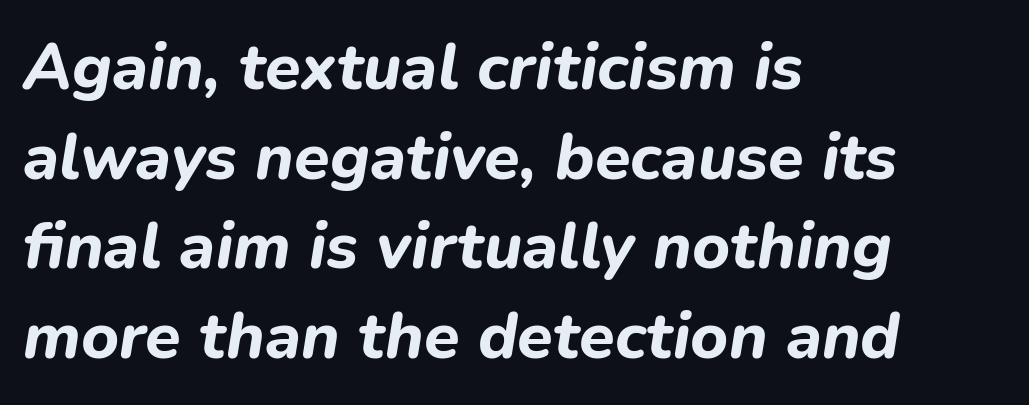
Chunky letters — that's bold for sure. The passage shown is typed in a proportional face where columns would drift. The ragged edge is on the right, which tells us the setting is flush left. Interline gaps are of average width in this sample. In terms of posture, this sample is oblique.
